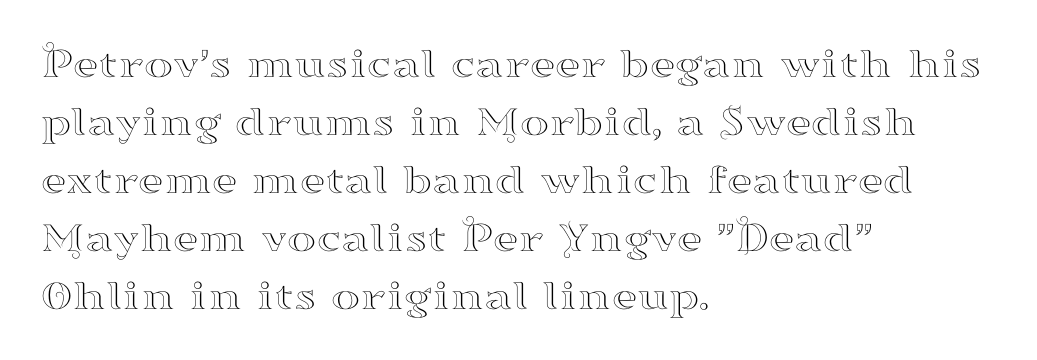
{"serif": "yes", "italic": "no", "width": "wide", "stroke_contrast": "high", "x_height": "small", "monospaced": "no", "underline": "no", "align": "left", "line_spacing": "normal", "line_spacing_ratio": 1.32, "letter_spacing": "normal", "letter_spacing_em": 0.0, "glyph_px": 44}
